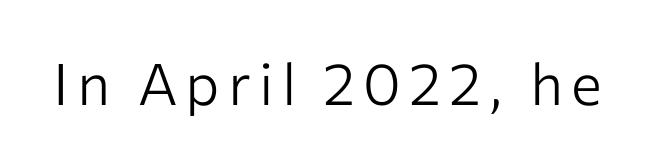
The image shows 58 px light sans-serif type, upright; set not underlined; low stroke contrast and a medium x-height.
